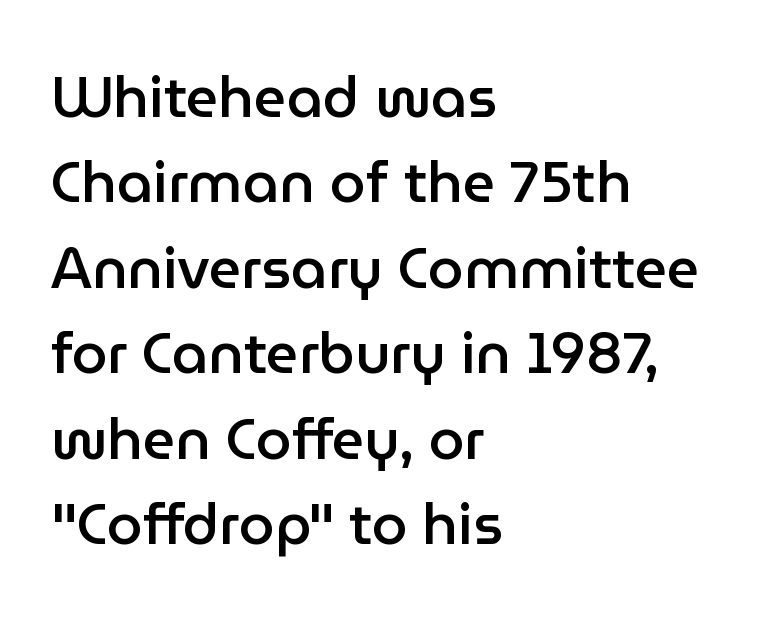
The image shows 57 px semibold sans-serif type, upright; set left-aligned, normal line spacing (1.5x), normal letter spacing, not underlined; low stroke contrast and a medium x-height.
